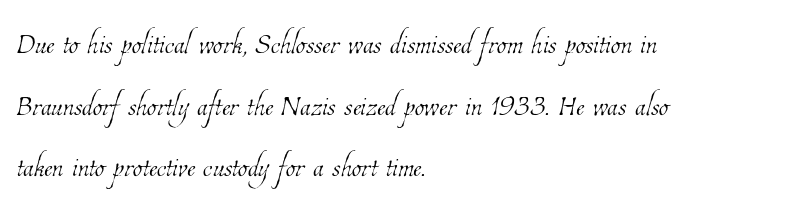
The image shows 39 px thin, condensed type; set left-aligned, normal line spacing (1.58x), normal letter spacing, not underlined; low stroke contrast and a medium x-height.
